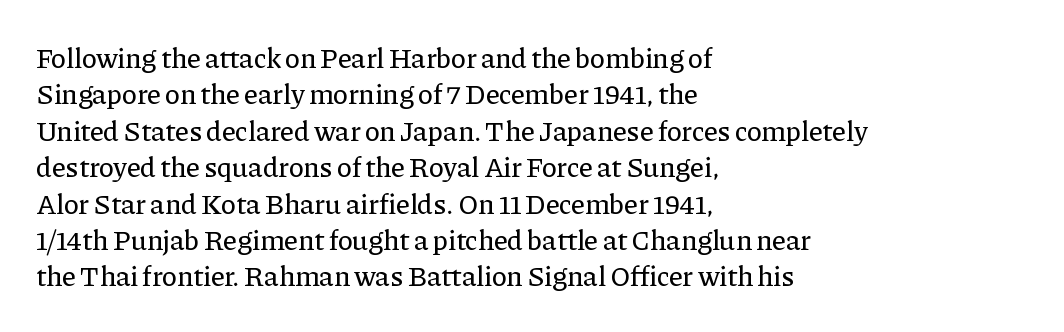
The image shows 28 px serif type, upright; set left-aligned, normal line spacing (1.3x), normal letter spacing, not underlined; low stroke contrast and a medium x-height.
